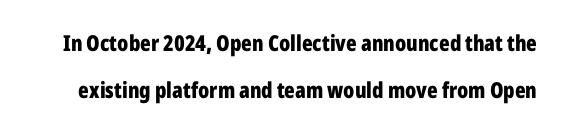
The strokes are fattened all the way to bold. The line-height multiplier appears high, well above default. The specimen reads as upright at a glance. Descenders are the only things crossing below the line. Compared with typical body copy, the letter spacing here is the same.
